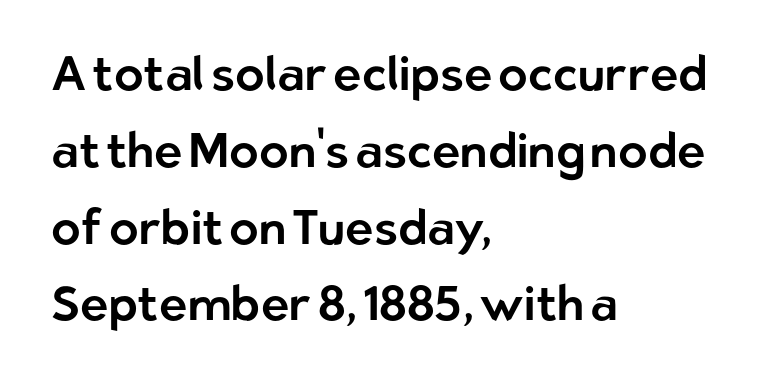
{"serif": "no", "italic": "no", "width": "normal", "stroke_contrast": "low", "x_height": "medium", "monospaced": "no", "underline": "no", "align": "left", "line_spacing": "normal", "line_spacing_ratio": 1.6, "letter_spacing": "normal", "letter_spacing_em": 0.0, "glyph_px": 48}
